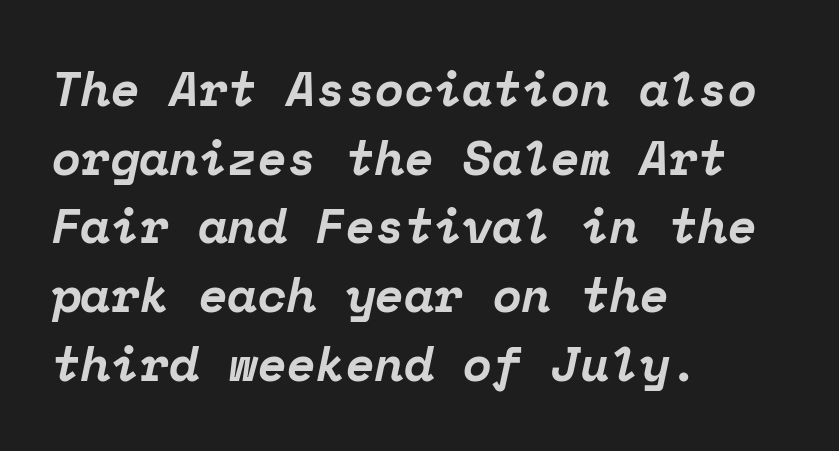
The rendering uses typewriter-style spacing with identical character cells. Check the space under the baseline: it is left empty. Typographic density is high because the face is bold. This rendering leaves character spacing at its baseline value.
